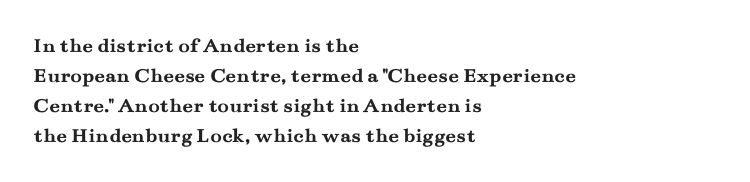
Q: Is the text bold? A: Yes.
Q: Is the text italic (slanted)? A: No, it is upright.
Q: Is the text underlined? A: No.
Q: How is the paragraph aligned? A: Left-aligned.
Q: Is the spacing between letters normal or unusually wide? A: Normal.
Q: Is the spacing between lines tight, normal or loose? A: Normal.
